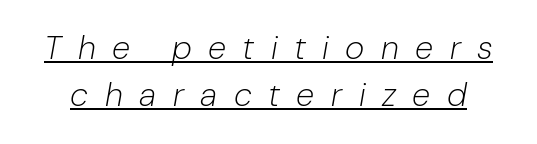
Notice how a bar underscores the lettering throughout. Horizontal bands of white between lines are of average thickness. Ink coverage per letter is moderate at most. Inter-character spacing is expanded well beyond the font's built-in metrics. Every character sits at an angle, as italics do. These lines are rendered in a variable-pitch font.
